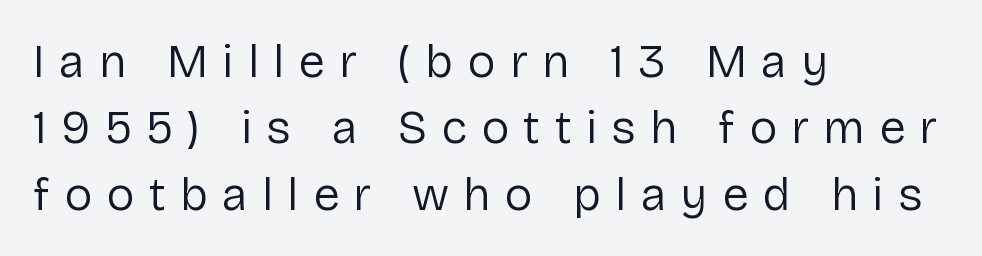
{"serif": "no", "italic": "no", "bold": "no", "weight": "regular", "width": "normal", "stroke_contrast": "low", "x_height": "medium", "monospaced": "no", "underline": "no", "align": "left", "line_spacing": "normal", "line_spacing_ratio": 1.41, "letter_spacing": "wide", "letter_spacing_em": 0.3, "glyph_px": 47}
